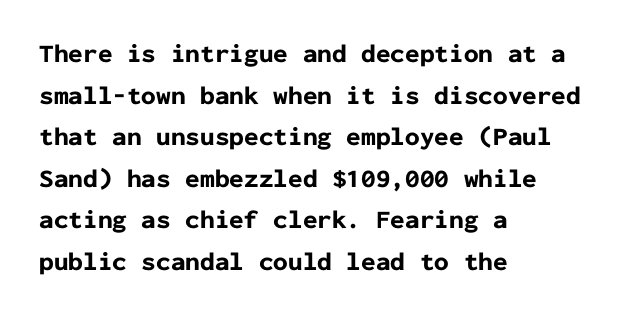
When letters stand straight like this, we call the style roman or upright. Successive baselines arrive at the customary interval. This rendering uses left alignment, leaving the right contour irregular. Notice how thick the strokes are: this is what a full bold looks like.
